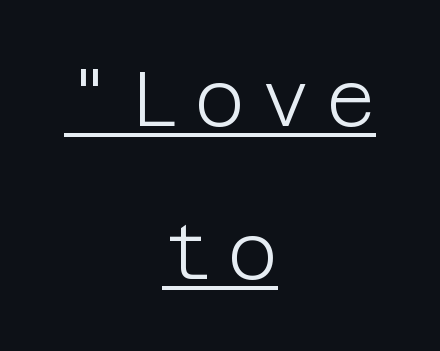
The image shows 76 px light sans-serif type, upright; set centered, loose line spacing (2.01x), unusually wide letter spacing (+0.21 em), underlined; low stroke contrast and a large x-height.
